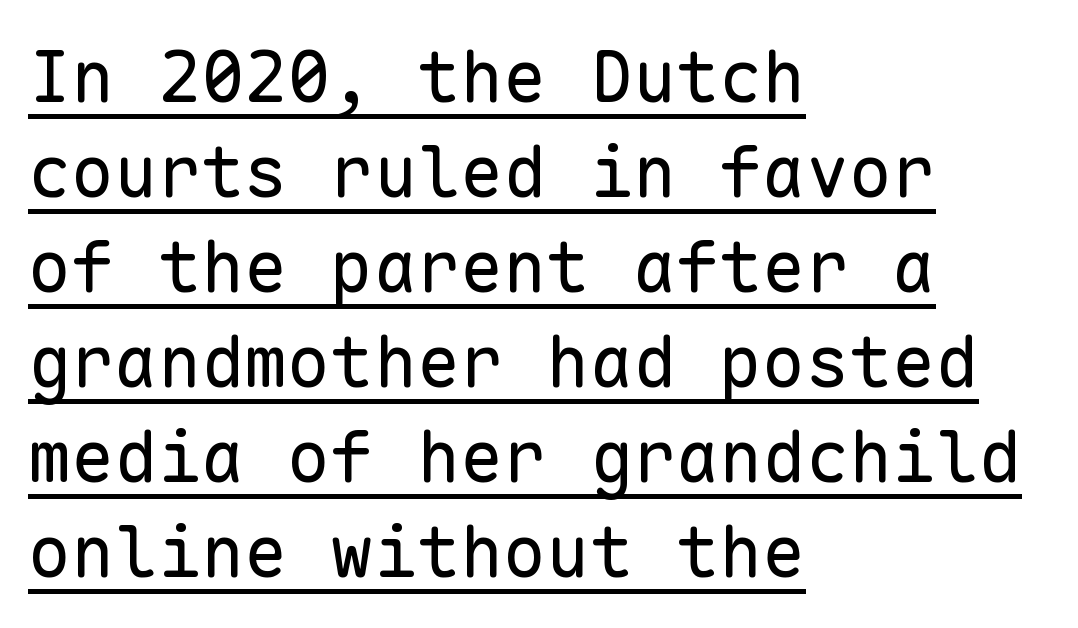
A rule runs beneath these lines of type. Rendered with straight, roman letterforms. Is there much room between lines? A standard amount, neither cramped nor airy. Letter spacing: default.
